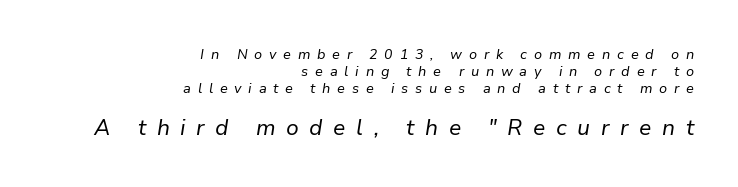
The image shows 22 px text type, italic (leaning right); set right-aligned, line spacing 1.2x, unusually wide letter spacing (+0.48 em), not underlined; the second (bottom) block is 1.57x larger.
